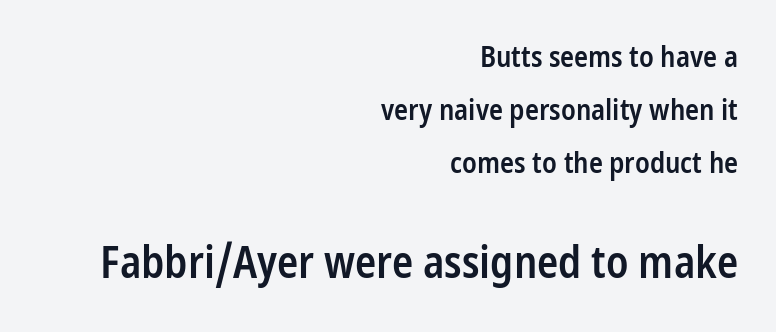
{"serif": "no", "italic": "no", "bold": "semi", "weight": "semibold", "width": "condensed", "stroke_contrast": "low", "x_height": "medium", "monospaced": "no", "underline": "no", "align": "right", "line_spacing_ratio": 1.83, "letter_spacing": "normal", "letter_spacing_em": 0.0, "larger_block": "second", "size_ratio": 1.52, "glyph_px": 44}
